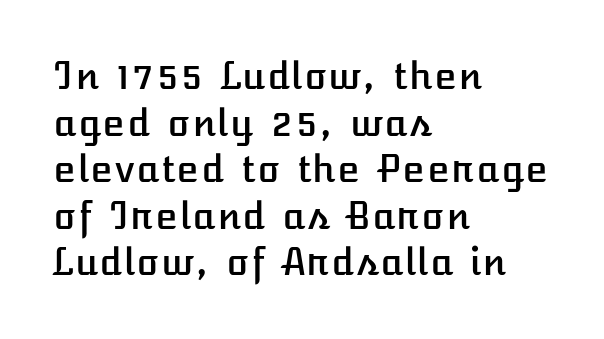
Q: Is the text italic (slanted)? A: No, it is upright.
Q: Is the text underlined? A: No.
Q: How is the paragraph aligned? A: Left-aligned.
Q: Is the spacing between letters normal or unusually wide? A: Normal.
Q: Is the spacing between lines tight, normal or loose? A: Normal.
Q: Width (condensed, normal, or wide)? A: Normal.
Q: Stroke contrast? A: Low.
Q: x-height? A: Medium.
